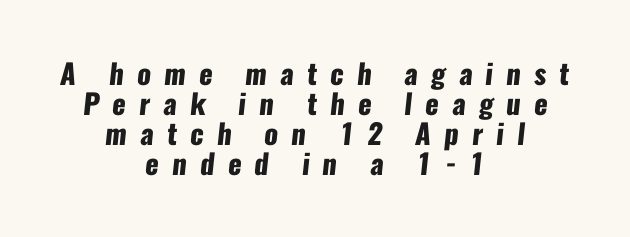
The image shows 28 px heavy, condensed sans-serif type; set centered, tight line spacing (1.07x), unusually wide letter spacing (+0.47 em), not underlined; low stroke contrast and a medium x-height.
